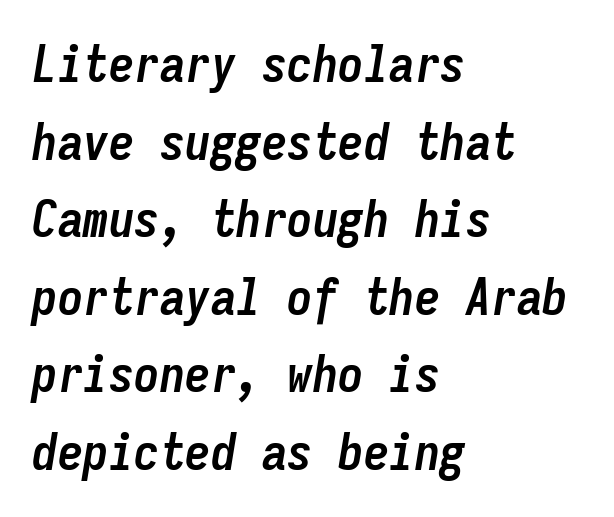
Q: Is the text bold? A: Yes.
Q: Is the text italic (slanted)? A: Yes, it leans right by about 9 degrees.
Q: Is the text underlined? A: No.
Q: How is the paragraph aligned? A: Left-aligned.
Q: Is the spacing between letters normal or unusually wide? A: Normal.
Q: Is the spacing between lines tight, normal or loose? A: Normal.
Q: Width (condensed, normal, or wide)? A: Condensed.
Q: Stroke contrast? A: Low.
Q: x-height? A: Medium.
Q: Monospaced? A: Yes.
